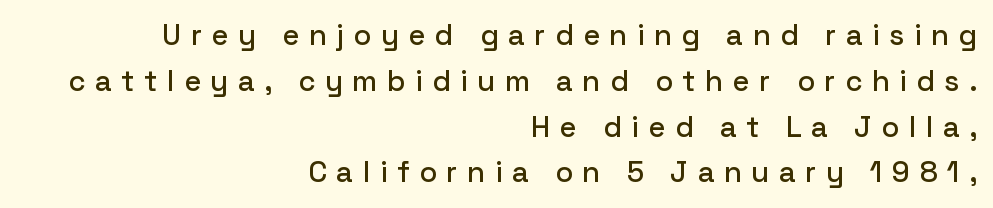
{"serif": "no", "italic": "no", "width": "normal", "stroke_contrast": "low", "x_height": "medium", "monospaced": "no", "underline": "no", "align": "right", "line_spacing": "normal", "line_spacing_ratio": 1.58, "letter_spacing": "wide", "letter_spacing_em": 0.33, "glyph_px": 29}
